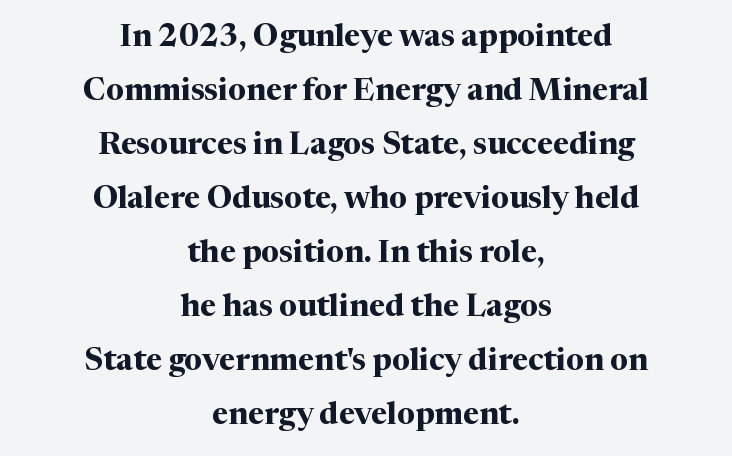
Note: serifs present on the glyphs. A bare baseline throughout the passage. Posture: vertical. Look at the stroke-to-counter ratio: heavy, a bold. Is this a fixed-width face? No — the glyphs have proportional, varying widths. Casual observation: everything's sitting right in the middle.
